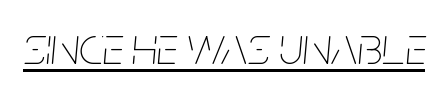
Q: Is the text bold? A: No.
Q: Is the text italic (slanted)? A: Yes, it leans right by about 5 degrees.
Q: Is the text underlined? A: Yes.
Q: Is the spacing between letters normal or unusually wide? A: Normal.
Q: Width (condensed, normal, or wide)? A: Condensed.
Q: Stroke contrast? A: Low.
Q: x-height? A: Large.
Q: Monospaced? A: No.
